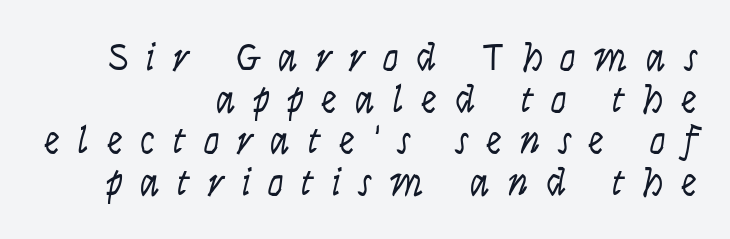
{"italic": "yes", "lean": "right", "slant_degrees": 9, "bold": "no", "weight": "light", "width": "condensed", "stroke_contrast": "low", "x_height": "large", "monospaced": "no", "underline": "no", "align": "right", "line_spacing": "tight", "line_spacing_ratio": 1.04, "letter_spacing": "wide", "letter_spacing_em": 0.44, "glyph_px": 40}
